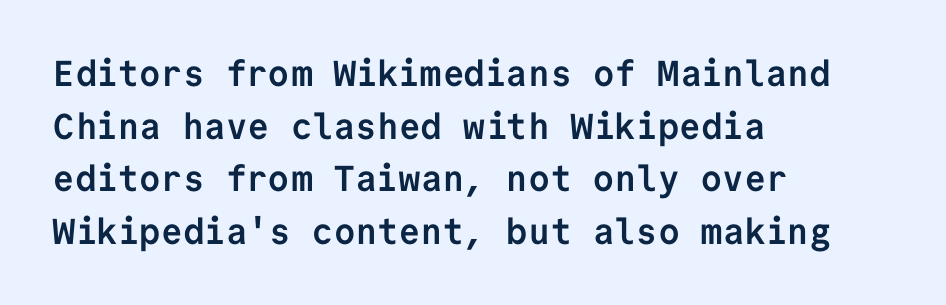
{"serif": "no", "italic": "no", "bold": "yes", "weight": "semibold", "width": "normal", "stroke_contrast": "low", "x_height": "medium", "monospaced": "yes", "underline": "no", "align": "left", "line_spacing": "normal", "line_spacing_ratio": 1.46, "letter_spacing": "normal", "letter_spacing_em": 0.0, "glyph_px": 36}
